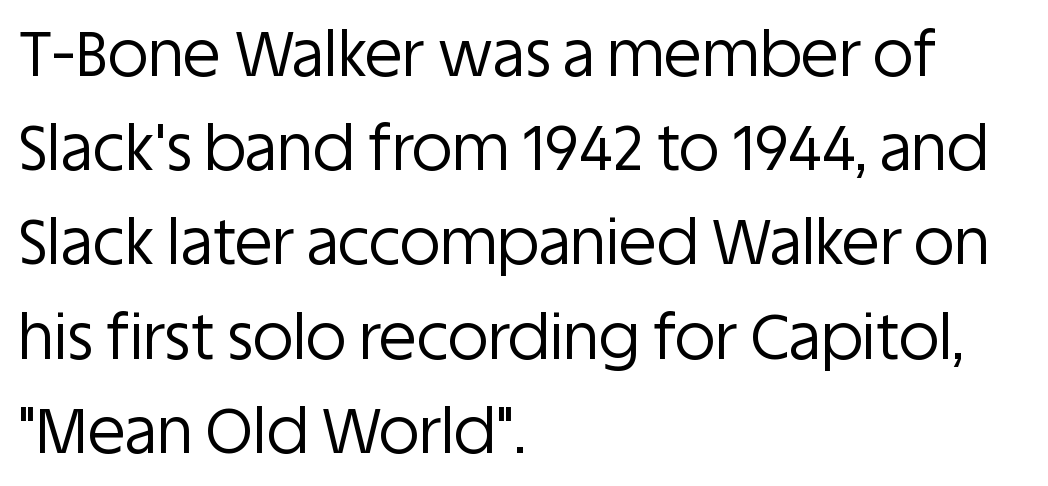
Q: Is the text bold? A: No.
Q: Is the text italic (slanted)? A: No, it is upright.
Q: Is the typeface a serif or a sans-serif typeface? A: Sans-serif.
Q: Is the text underlined? A: No.
Q: How is the paragraph aligned? A: Left-aligned.
Q: Is the spacing between letters normal or unusually wide? A: Normal.
Q: Is the spacing between lines tight, normal or loose? A: Normal.
Q: Width (condensed, normal, or wide)? A: Normal.
Q: Stroke contrast? A: Low.
Q: x-height? A: Large.
Q: Monospaced? A: No.
